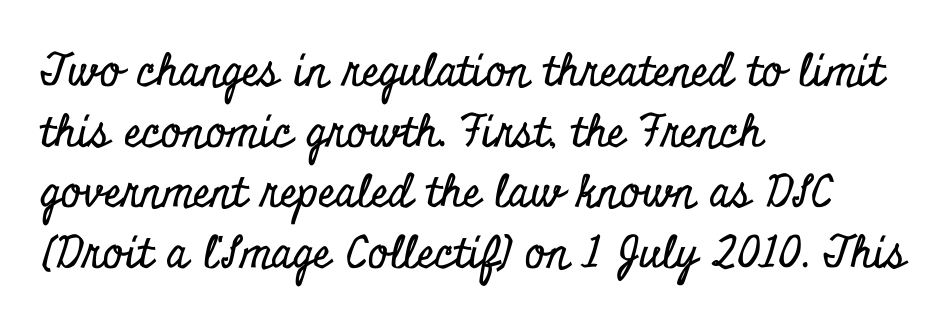
Reading down the block, your eye returns to a fixed left position each line. Words float on clear page, feet unadorned. Note the varied advance widths — an 'i' is clearly narrower than an 'm'. Does the type have serifs? Yes, each stem ends in a small foot.
